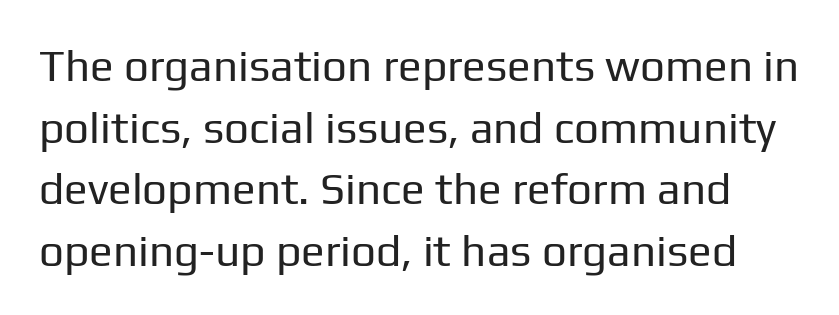
Q: Is the text bold? A: No.
Q: Is the text italic (slanted)? A: No, it is upright.
Q: Is the typeface a serif or a sans-serif typeface? A: Sans-serif.
Q: Is the text underlined? A: No.
Q: Is the spacing between letters normal or unusually wide? A: Normal.
Q: Is the spacing between lines tight, normal or loose? A: Normal.
Q: Width (condensed, normal, or wide)? A: Normal.
Q: Stroke contrast? A: Low.
Q: x-height? A: Medium.
Q: Monospaced? A: No.
